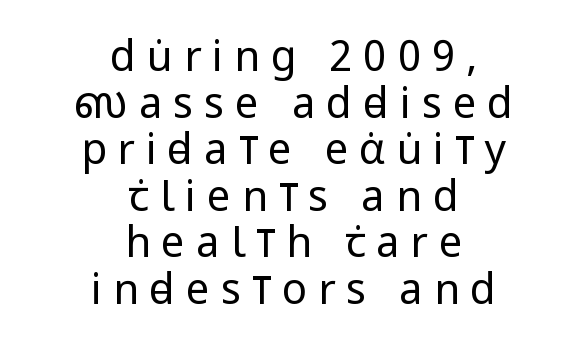
The image shows 42 px regular-weight, condensed sans-serif type, upright; set centered, tight line spacing (1.11x), unusually wide letter spacing (+0.26 em), not underlined; low stroke contrast and a large x-height.
